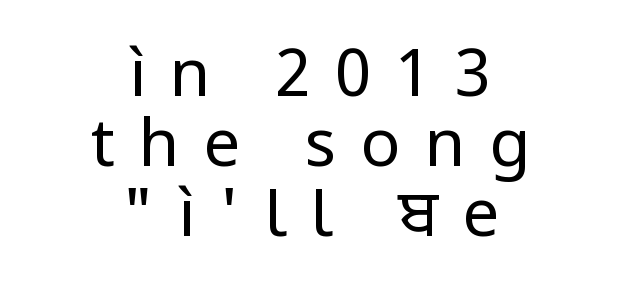
The image shows 66 px regular-weight sans-serif type, upright; set centered, tight line spacing (1.06x), unusually wide letter spacing (+0.36 em), not underlined; low stroke contrast and a medium x-height.
